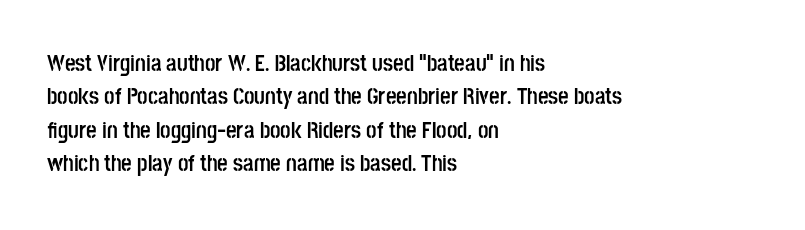
The image shows 23 px bold type, upright; set left-aligned, normal line spacing (1.45x), normal letter spacing, not underlined.
